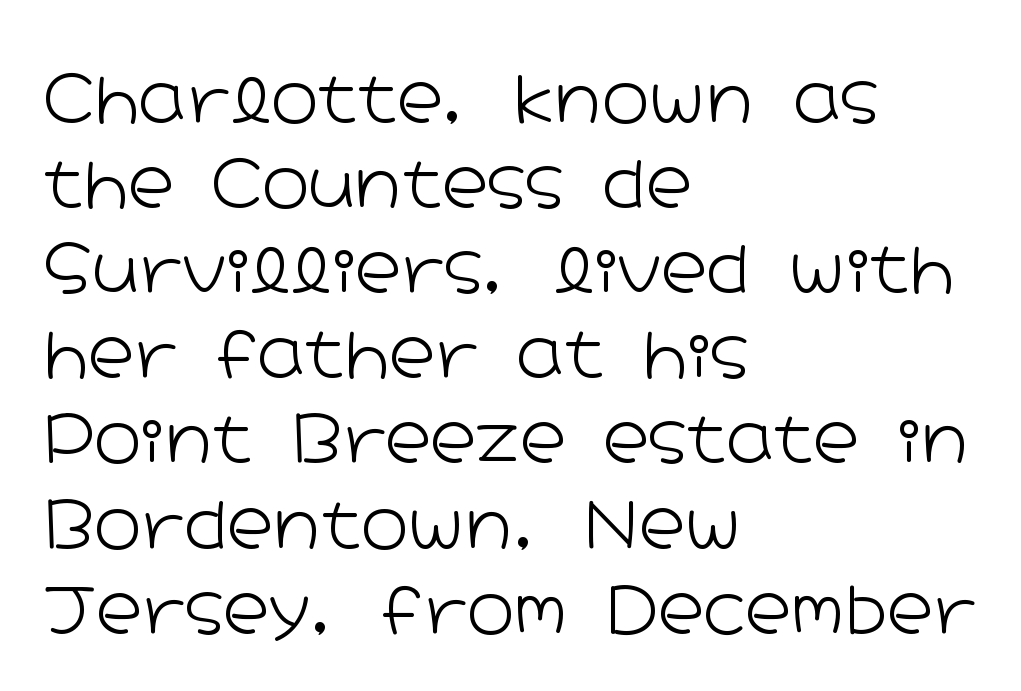
The image shows 64 px light, wide sans-serif type, upright; set left-aligned, normal line spacing (1.33x), normal letter spacing, not underlined; low stroke contrast and a medium x-height.
